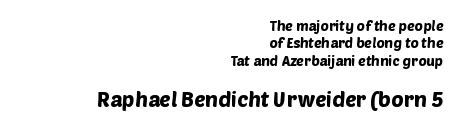
{"underline": "no", "align": "right", "line_spacing": "normal", "line_spacing_ratio": 1.25, "letter_spacing": "normal", "letter_spacing_em": 0.0, "larger_block": "second", "size_ratio": 1.5, "glyph_px": 21}
